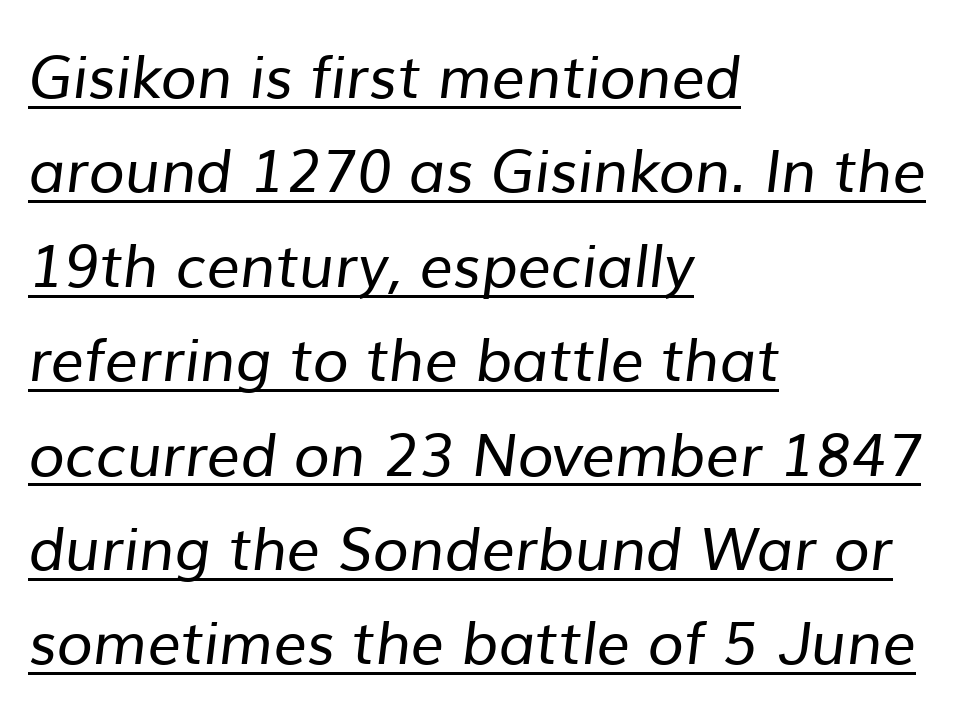
Q: Is the text bold? A: No.
Q: Is the typeface a serif or a sans-serif typeface? A: Sans-serif.
Q: Is the text underlined? A: Yes.
Q: How is the paragraph aligned? A: Left-aligned.
Q: Is the spacing between letters normal or unusually wide? A: Normal.
Q: Is the spacing between lines tight, normal or loose? A: Normal.
Q: Width (condensed, normal, or wide)? A: Normal.
Q: Stroke contrast? A: Low.
Q: x-height? A: Medium.
Q: Monospaced? A: No.
